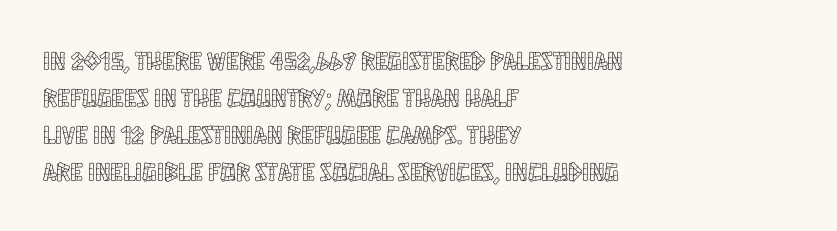
Q: Is the text italic (slanted)? A: No, it is upright.
Q: Is the text underlined? A: No.
Q: How is the paragraph aligned? A: Left-aligned.
Q: Is the spacing between letters normal or unusually wide? A: Normal.
Q: Is the spacing between lines tight, normal or loose? A: Normal.
